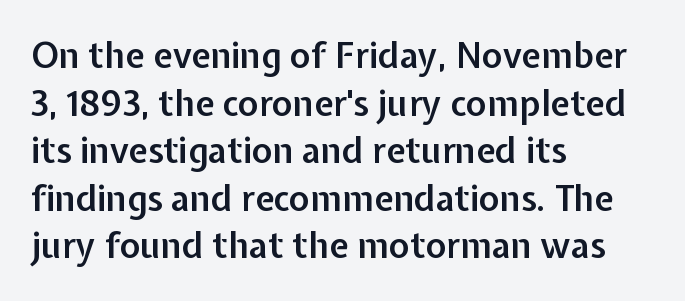
The image shows 35 px semibold sans-serif type, upright; set left-aligned, normal line spacing (1.36x), normal letter spacing, not underlined; low stroke contrast and a medium x-height.
